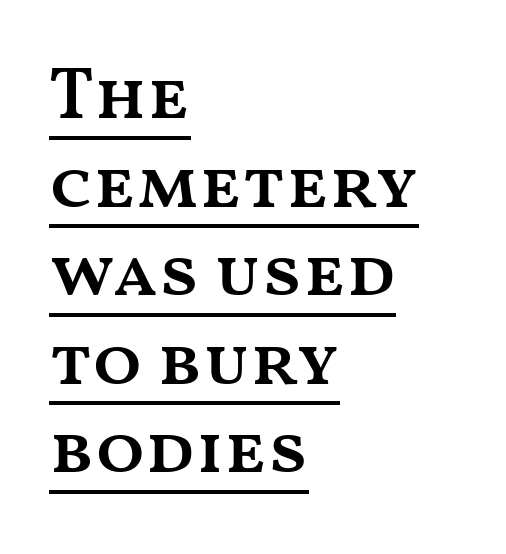
In terms of letterspacing, this is plain default setting. What decoration does the sample have? An underline. Here the designer chose a conventional face with non-uniform glyph widths. Stems and bowls a touch heavier than normal — semibold.
